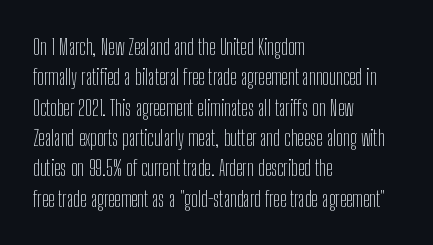
The image shows 22 px text type, upright; set left-aligned, normal line spacing (1.38x), normal letter spacing, not underlined.
